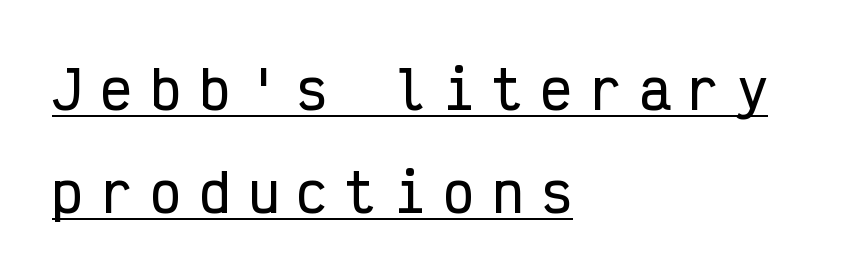
The image shows 52 px condensed sans-serif type, upright, monospaced; set left-aligned, loose line spacing (1.98x), unusually wide letter spacing (+0.34 em), underlined; low stroke contrast and a medium x-height.
